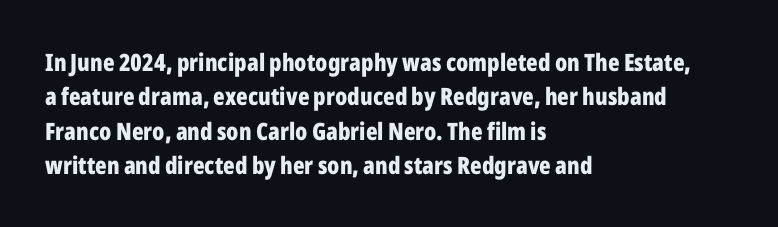
Q: Is the text bold? A: Yes.
Q: Is the text italic (slanted)? A: No, it is upright.
Q: Is the text underlined? A: No.
Q: How is the paragraph aligned? A: Left-aligned.
Q: Is the spacing between letters normal or unusually wide? A: Normal.
Q: Is the spacing between lines tight, normal or loose? A: Normal.
